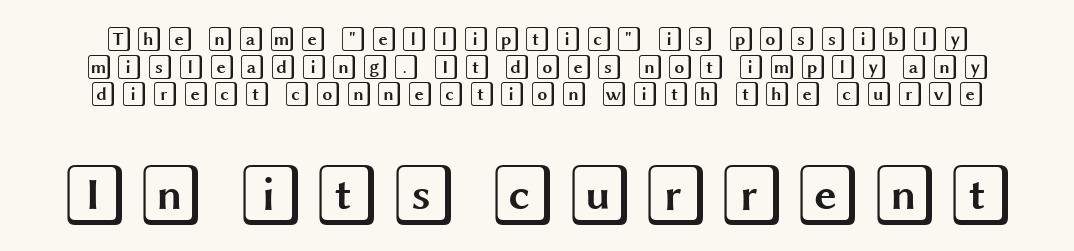
The rendering uses a small line-height, squeezing the rows. Tall strokes in this sample are plumb rather than angled. Any mark beneath the type? The region is blank. Does the bottom block carry the larger type? Yes, it does.
